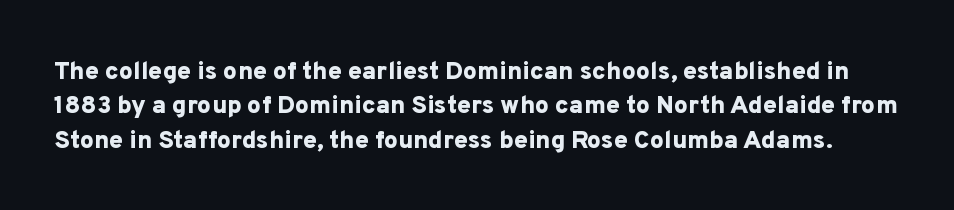
Plain, unruled lines of type. The tracking reads as untouched default to a designer's eye. Strong, thick strokes mark this as bold type. Posture: vertical. Does the leading feel generous? No, just average.
